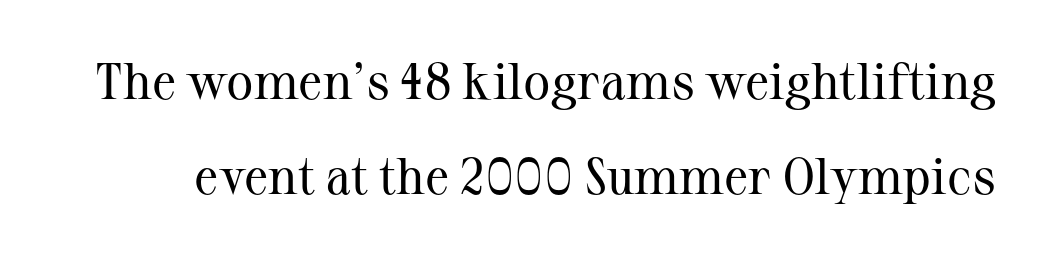
Q: Is the text bold? A: No.
Q: Is the text italic (slanted)? A: No, it is upright.
Q: Is the typeface a serif or a sans-serif typeface? A: Serif.
Q: Is the text underlined? A: No.
Q: Is the spacing between letters normal or unusually wide? A: Normal.
Q: Width (condensed, normal, or wide)? A: Normal.
Q: Stroke contrast? A: Medium.
Q: x-height? A: Medium.
Q: Monospaced? A: No.
